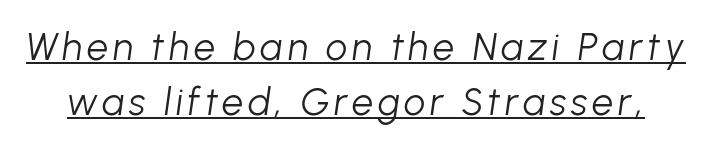
The image shows 38 px light type, italic (leaning right); set normal line spacing (1.46x), underlined; low stroke contrast and a medium x-height.
